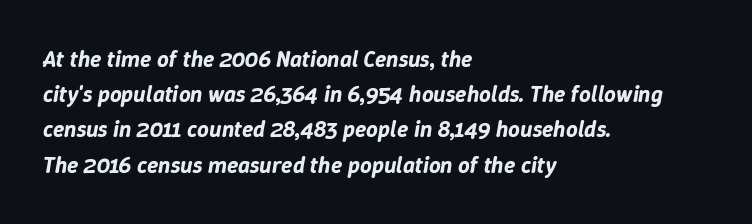
The image shows 23 px text type, italic (leaning right); set left-aligned, normal line spacing (1.53x), normal letter spacing, not underlined.
